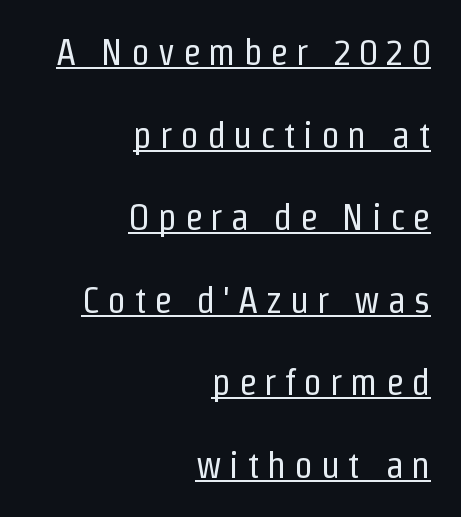
Posture: upright roman. Reading down the block, your eye finds every line finishing at a fixed right position. Note: no serifs on the glyphs. Short note: letters widely spaced. Compared with a typical body face, this is equally light or lighter still.
